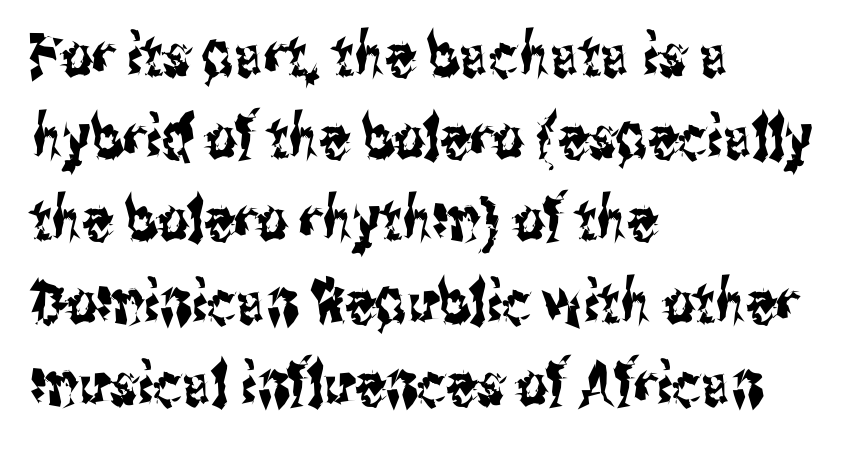
Characters remain perfectly vertical along every line. Check under the words: just untouched page. Tracking value appears to be zero — textbook default spacing. This sample is left-justified, so line endings fall wherever the words run out.
